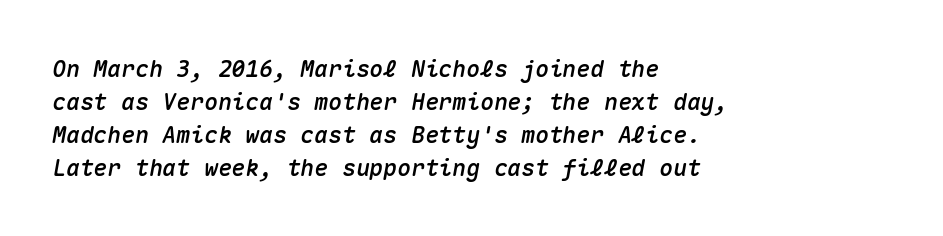
The image shows 23 px text type, italic (leaning right); set left-aligned, normal line spacing (1.43x), normal letter spacing, not underlined.
